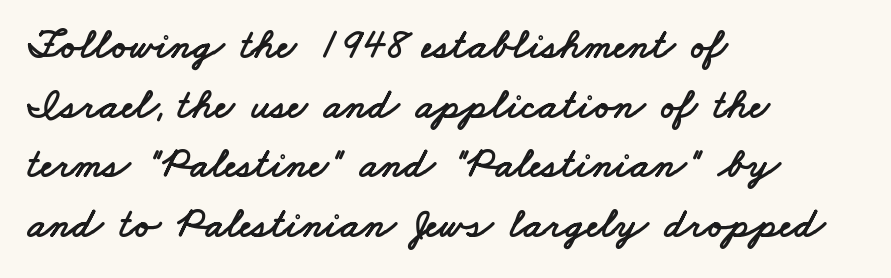
Examine the stroke ends and you'll find no serifs. The passage shown stacks its lines at a standard gap. Students, note that the glyphs here touch the page at normal intervals. The words here are not underlined. The passage shown is typed in a proportional face where columns would drift. Notice how the passage keeps a crisp vertical edge on the left only.
